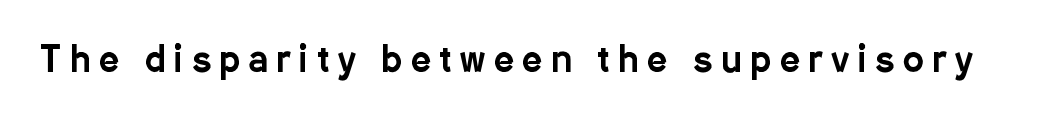
Q: Is the text italic (slanted)? A: No, it is upright.
Q: Is the typeface a serif or a sans-serif typeface? A: Sans-serif.
Q: Is the text underlined? A: No.
Q: Is the spacing between letters normal or unusually wide? A: Unusually wide.
Q: Width (condensed, normal, or wide)? A: Condensed.
Q: Stroke contrast? A: Low.
Q: x-height? A: Medium.
Q: Monospaced? A: No.
